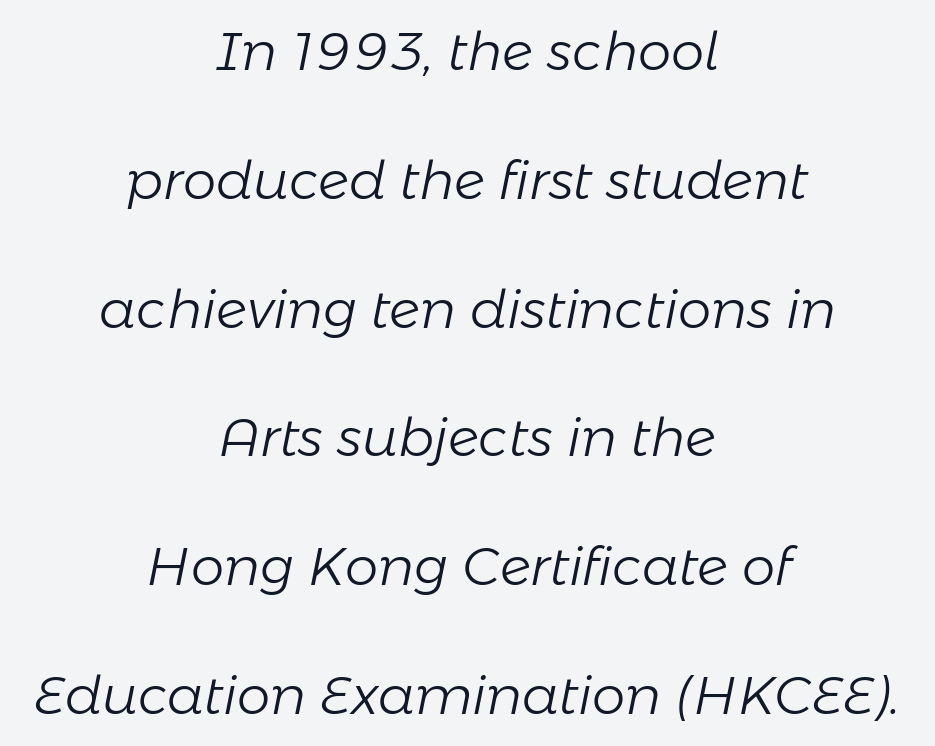
{"italic": "yes", "lean": "right", "slant_degrees": 11, "bold": "no", "weight": "light", "width": "normal", "stroke_contrast": "low", "x_height": "medium", "monospaced": "no", "underline": "no", "align": "center", "line_spacing": "loose", "line_spacing_ratio": 2.43, "letter_spacing": "normal", "letter_spacing_em": 0.0, "glyph_px": 53}
